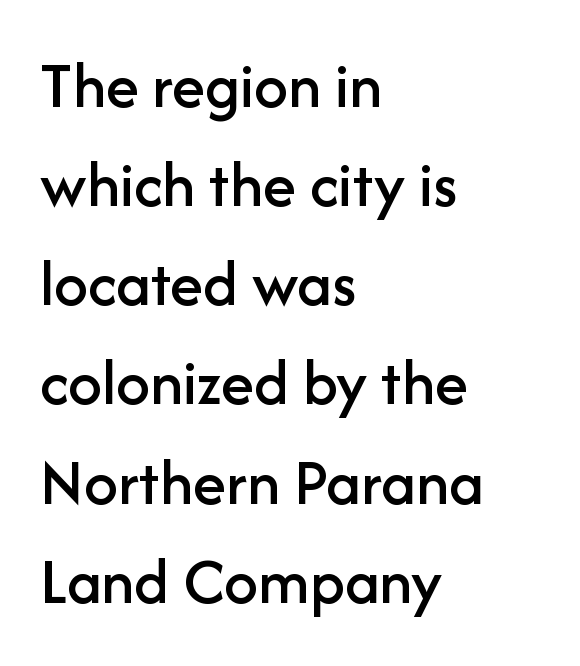
The image shows 67 px sans-serif type, upright; set left-aligned, normal line spacing (1.48x), normal letter spacing, not underlined; low stroke contrast and a medium x-height.
